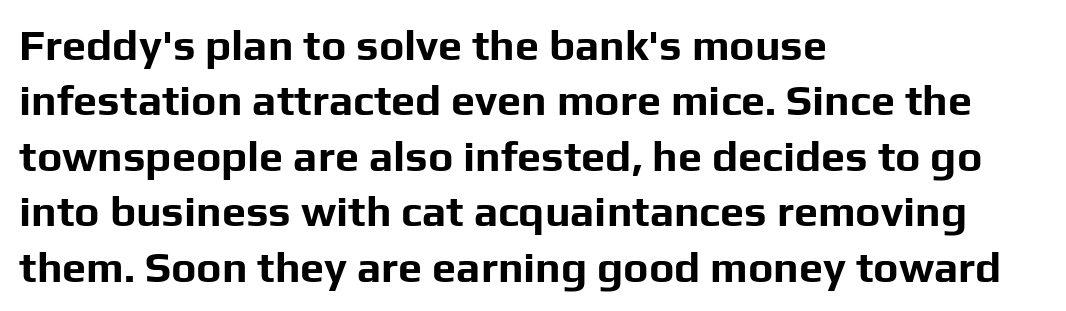
{"serif": "no", "italic": "no", "bold": "yes", "weight": "bold", "width": "normal", "stroke_contrast": "low", "x_height": "medium", "monospaced": "no", "underline": "no", "align": "left", "line_spacing": "normal", "line_spacing_ratio": 1.29, "letter_spacing": "normal", "letter_spacing_em": 0.0, "glyph_px": 43}
